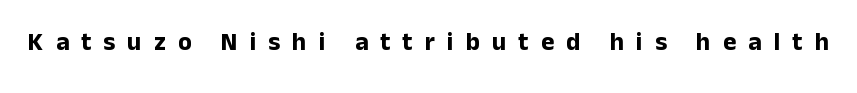
{"italic": "no", "bold": "yes", "underline": "no", "letter_spacing": "wide", "letter_spacing_em": 0.49, "glyph_px": 25}
